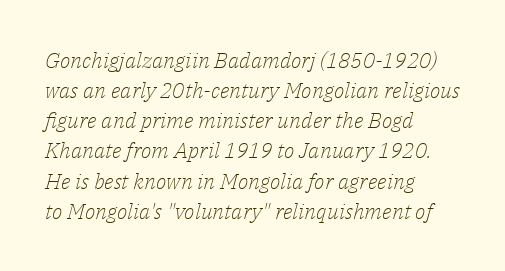
A classic flush-left, rag-right setting is used for this passage. This sample keeps an unexceptional amount of space between lines. Rule under the text: the space is simply empty. Each word holds together tightly as a unit, with standard inter-letter gaps.
